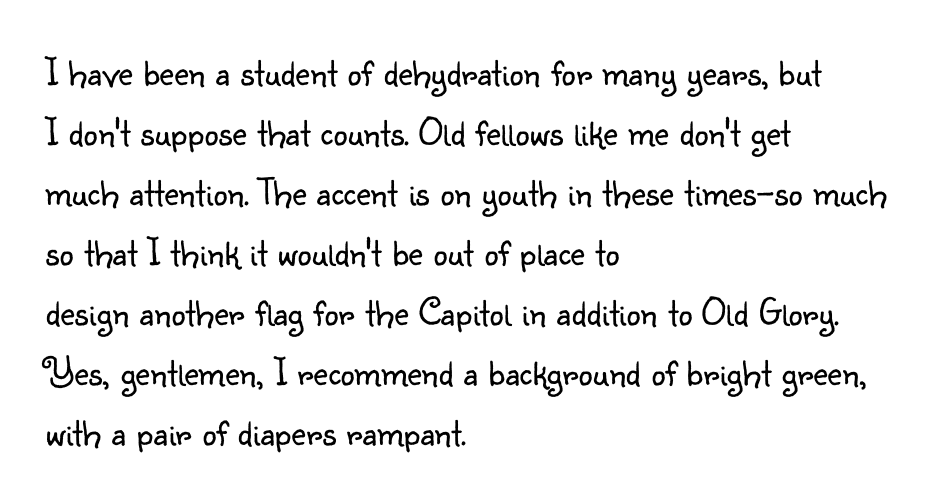
The image shows 40 px light sans-serif type, upright; set left-aligned, normal line spacing (1.5x), normal letter spacing, not underlined; low stroke contrast and a small x-height.
